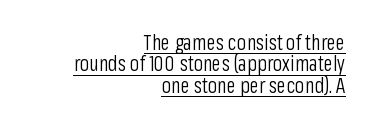
{"italic": "no", "bold": "no", "underline": "yes", "align": "right", "line_spacing": "tight", "line_spacing_ratio": 1.02, "letter_spacing": "normal", "letter_spacing_em": 0.0, "glyph_px": 21}
